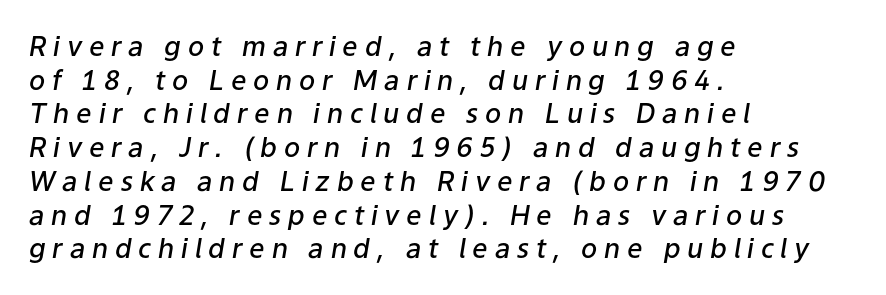
The image shows 27 px text type, italic (leaning right); set left-aligned, normal line spacing (1.25x), unusually wide letter spacing (+0.25 em), not underlined.
